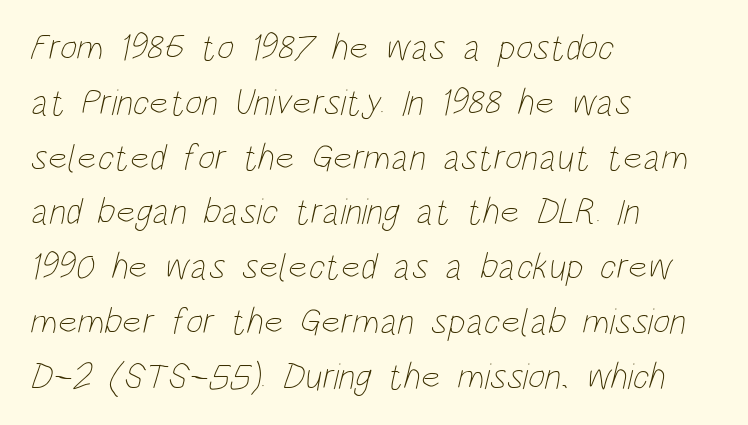
The image shows 37 px thin, condensed type; set left-aligned, normal line spacing (1.48x), normal letter spacing, not underlined; low stroke contrast and a large x-height.
